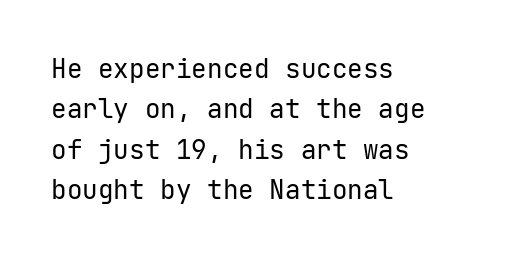
Q: Is the text bold? A: No.
Q: Is the text italic (slanted)? A: No, it is upright.
Q: Is the text underlined? A: No.
Q: How is the paragraph aligned? A: Left-aligned.
Q: Is the spacing between letters normal or unusually wide? A: Normal.
Q: Is the spacing between lines tight, normal or loose? A: Normal.
